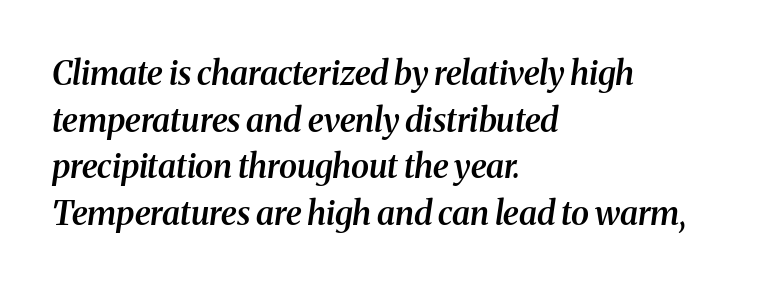
Serif or sans? Serif — the stroke terminals have little feet. The lettering tilts uniformly, giving the passage an italic look. The type is set solid horizontally, with unmodified tracking. You could not count columns in this text — the font is proportionally spaced. Decoration check: the copy has no underline. Typographic density is moderately raised because the face is semibold.
